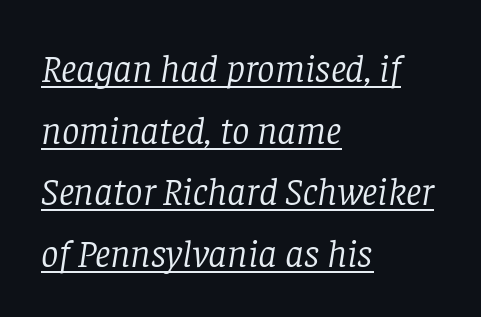
The image shows 39 px light serif type, italic (leaning right); set left-aligned, normal line spacing (1.58x), normal letter spacing, underlined; low stroke contrast and a large x-height.
